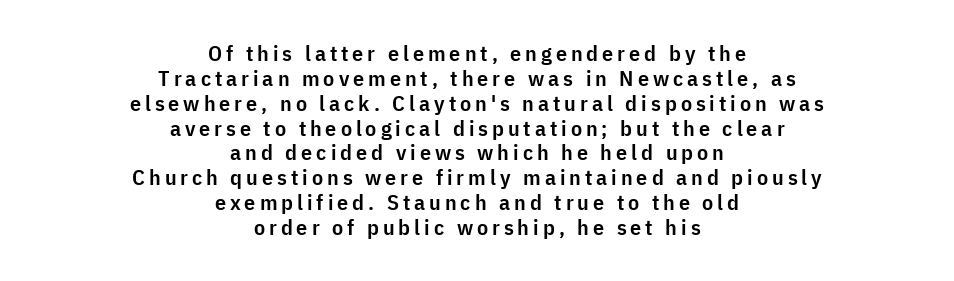
Bold? Not quite — semibold, heavier than regular but stopping short. Nope, not italic — everything's standing straight. Closely set lines give the paragraph a compact silhouette. The paragraph shown floats in the horizontal middle.
